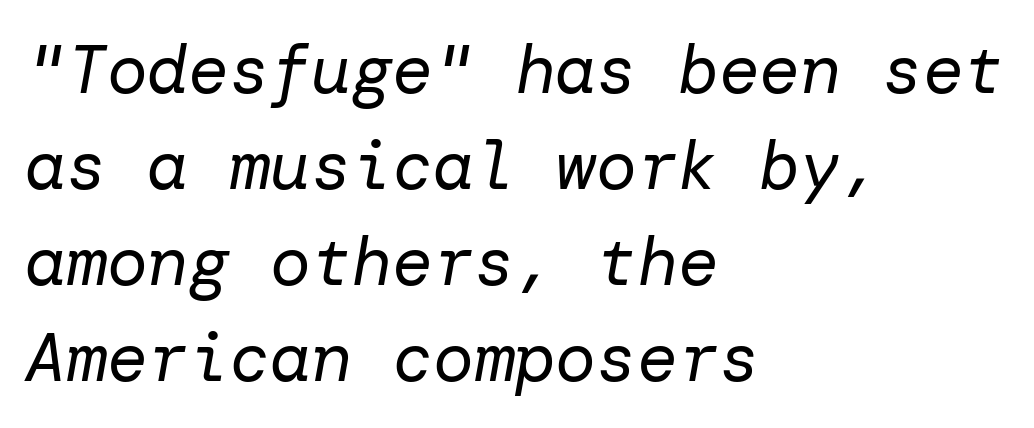
{"italic": "yes", "lean": "right", "slant_degrees": 10, "bold": "no", "weight": "regular", "width": "normal", "stroke_contrast": "low", "x_height": "medium", "underline": "no", "align": "left", "line_spacing": "normal", "line_spacing_ratio": 1.41, "letter_spacing": "normal", "letter_spacing_em": 0.0, "glyph_px": 68}
